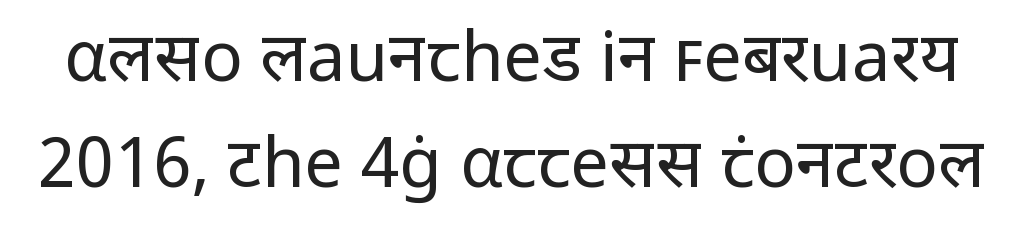
Q: Is the text bold? A: No.
Q: Is the text italic (slanted)? A: No, it is upright.
Q: Is the typeface a serif or a sans-serif typeface? A: Sans-serif.
Q: Is the text underlined? A: No.
Q: Is the spacing between letters normal or unusually wide? A: Normal.
Q: Is the spacing between lines tight, normal or loose? A: Normal.
Q: Width (condensed, normal, or wide)? A: Normal.
Q: Stroke contrast? A: Low.
Q: x-height? A: Medium.
Q: Monospaced? A: No.
